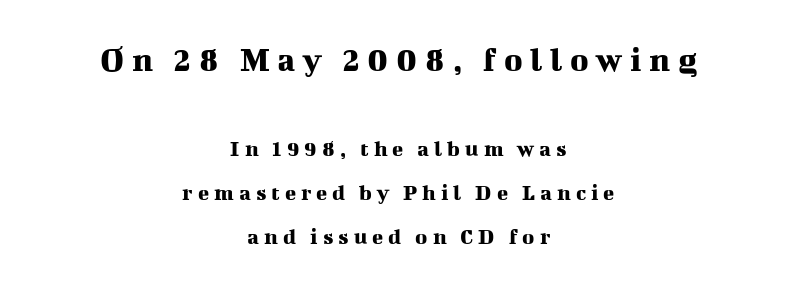
{"serif": "yes", "italic": "no", "width": "normal", "stroke_contrast": "medium", "x_height": "medium", "monospaced": "no", "underline": "no", "align": "center", "line_spacing": "loose", "line_spacing_ratio": 1.93, "letter_spacing": "wide", "letter_spacing_em": 0.22, "larger_block": "first", "size_ratio": 1.52, "glyph_px": 35}
